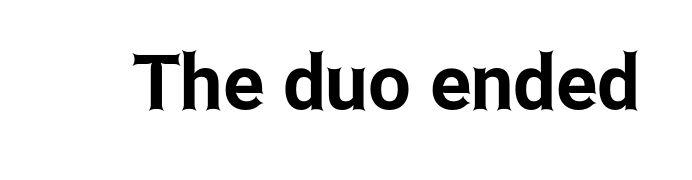
The image shows 76 px condensed sans-serif type, upright; set normal letter spacing, not underlined; low stroke contrast and a medium x-height.
